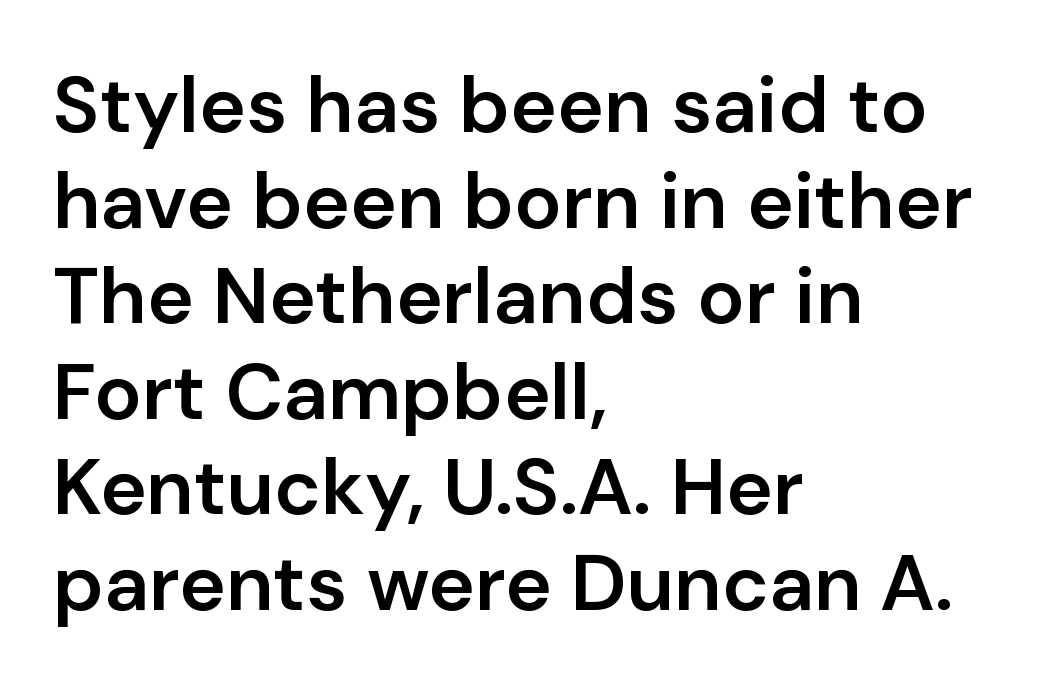
Compared with a centered layout, this one pins lines to the left instead. A somewhat darkened texture: the type is semibold rather than bold. The letters advance in unequal steps, a hallmark of proportional type. Compared with typical body copy, the letter spacing here is the same. Look at the bottom of the vertical strokes: they stop flat, with no serifs.
